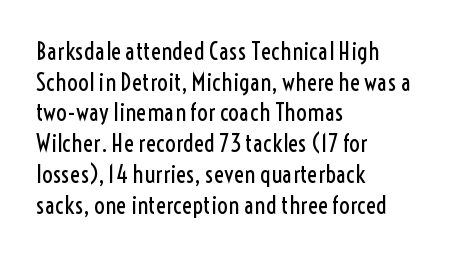
The image shows 24 px text type, upright; set left-aligned, normal line spacing (1.28x), normal letter spacing, not underlined.
